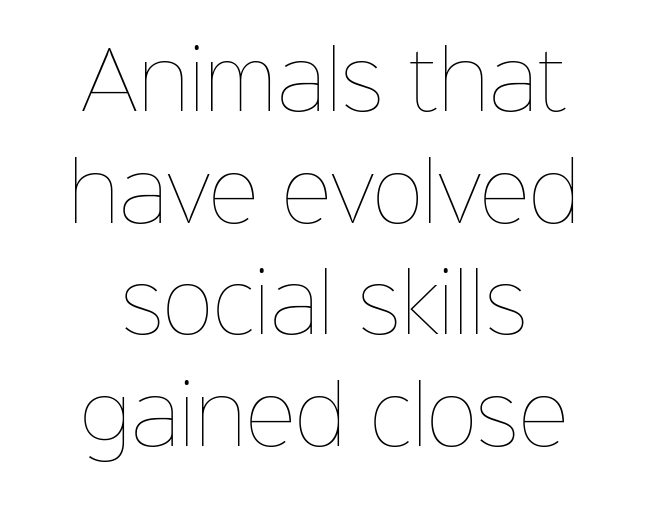
The image shows 78 px thin type, upright; set normal line spacing (1.43x), normal letter spacing, not underlined; low stroke contrast and a medium x-height.
